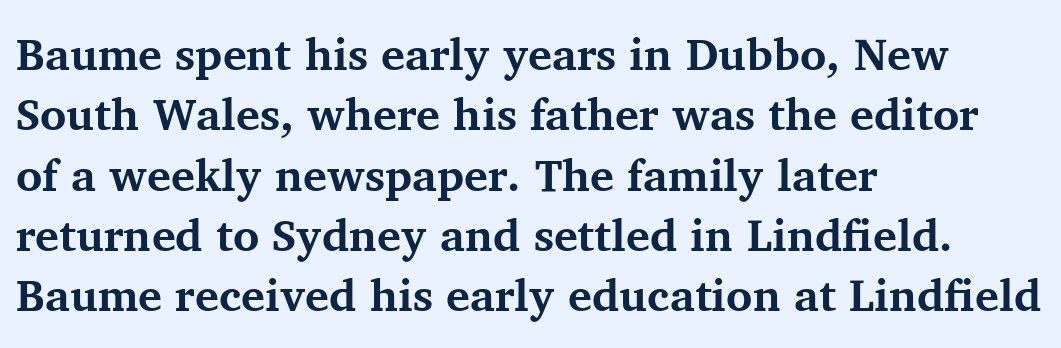
The rendering uses natural spacing where letterforms have individual widths. The glyphs have the mass of a bold cut. The line-height multiplier appears to be the usual default. The letters carry serifs — small finishing strokes at the ends of their stems. Quick note: underline off.
